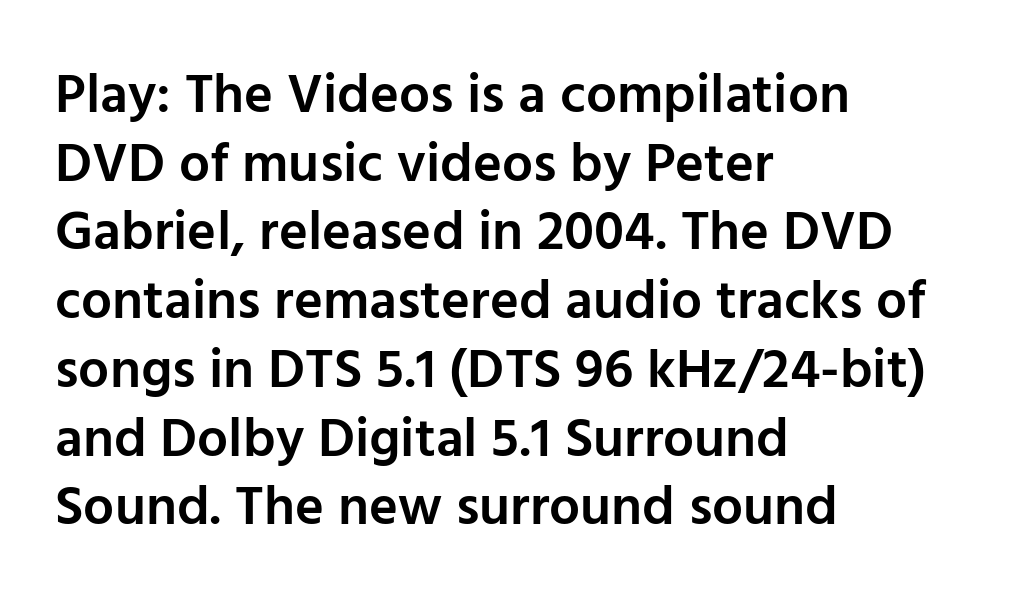
The image shows 55 px semibold sans-serif type, upright; set left-aligned, normal line spacing (1.25x), normal letter spacing, not underlined; low stroke contrast and a medium x-height.
